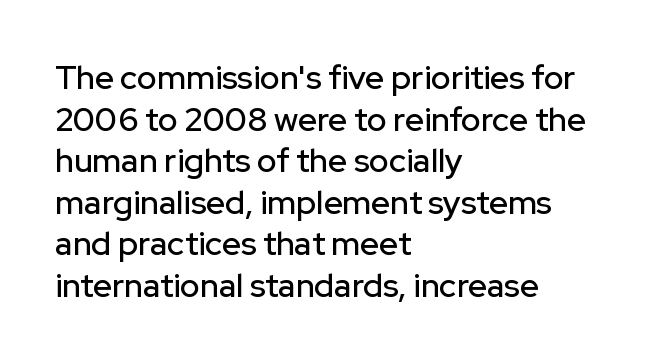
What's the leading like? Ordinary, nothing unusual. Caption: multi-line text, flush left, ragged right. This is sans-serif lettering, the kind often seen on screens and signage. This sample has the flowing, uneven cadence of proportional lettering. This sample uses an upright cut, with every glyph sitting square on the baseline. Inter-character spacing is left at the font's built-in metrics.
